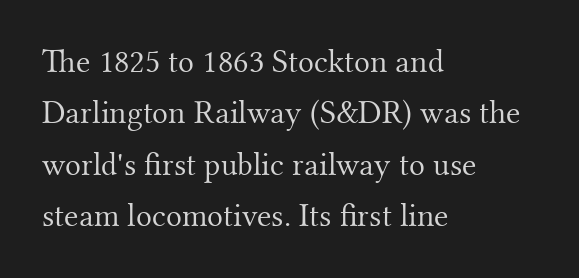
Small tapered or slab feet sit at the stroke ends, so this counts as serif. The face looks like a standard text weight, possibly lighter. The setting favours the left margin, as ordinary paragraphs usually do. The letters advance in unequal steps, a hallmark of proportional type.
